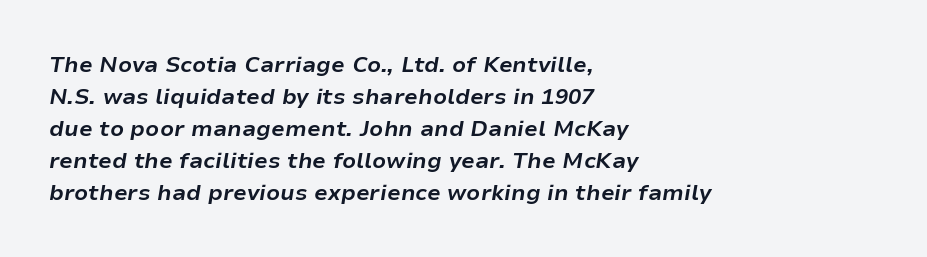
{"italic": "yes", "lean": "right", "slant_degrees": 9, "bold": "yes", "underline": "no", "align": "left", "line_spacing": "normal", "line_spacing_ratio": 1.45, "letter_spacing": "normal", "letter_spacing_em": 0.0, "glyph_px": 22}
